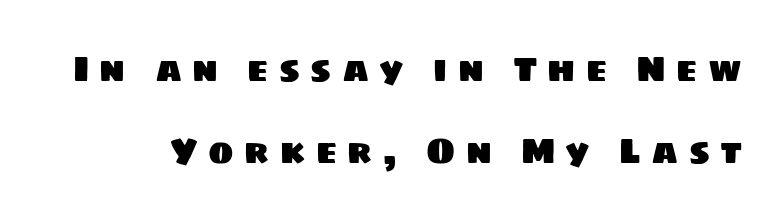
Q: Is the typeface a serif or a sans-serif typeface? A: Sans-serif.
Q: Is the text underlined? A: No.
Q: Is the spacing between letters normal or unusually wide? A: Unusually wide.
Q: Is the spacing between lines tight, normal or loose? A: Loose.
Q: Width (condensed, normal, or wide)? A: Normal.
Q: Stroke contrast? A: Low.
Q: x-height? A: Large.
Q: Monospaced? A: No.
